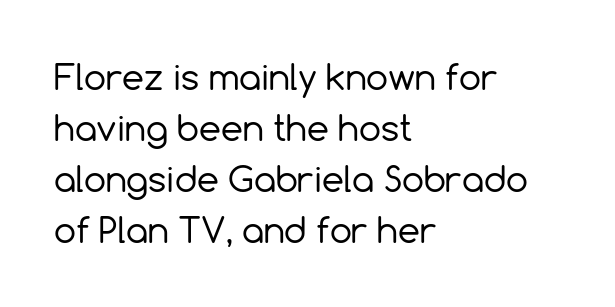
Q: Is the text bold? A: No.
Q: Is the text italic (slanted)? A: No, it is upright.
Q: Is the typeface a serif or a sans-serif typeface? A: Sans-serif.
Q: Is the text underlined? A: No.
Q: How is the paragraph aligned? A: Left-aligned.
Q: Is the spacing between letters normal or unusually wide? A: Normal.
Q: Is the spacing between lines tight, normal or loose? A: Normal.
Q: Width (condensed, normal, or wide)? A: Normal.
Q: x-height? A: Medium.
Q: Monospaced? A: No.
